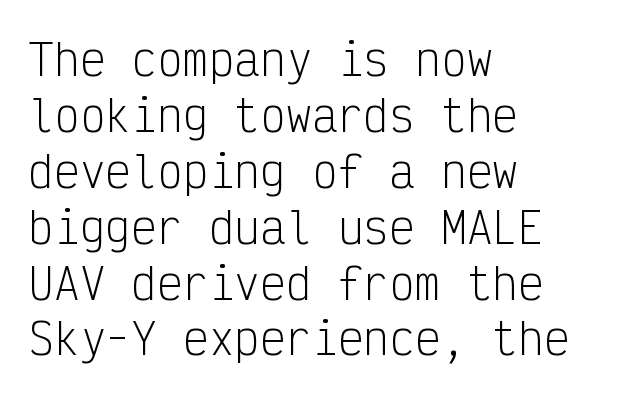
The image shows 43 px light, condensed sans-serif type, upright, monospaced; set left-aligned, normal line spacing (1.3x), normal letter spacing, not underlined; low stroke contrast and a medium x-height.
